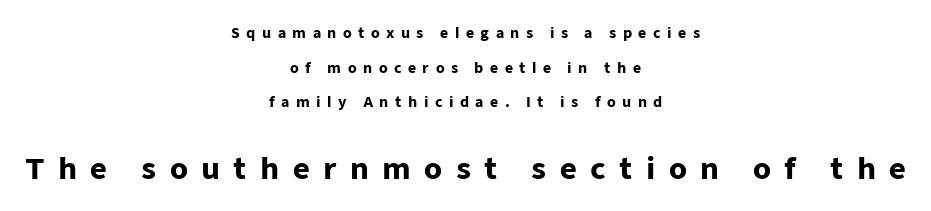
The image shows 29 px heavy sans-serif type, upright; set centered, loose line spacing (2.48x), unusually wide letter spacing (+0.46 em), not underlined; the second (bottom) block is 2.07x larger; low stroke contrast and a medium x-height.
